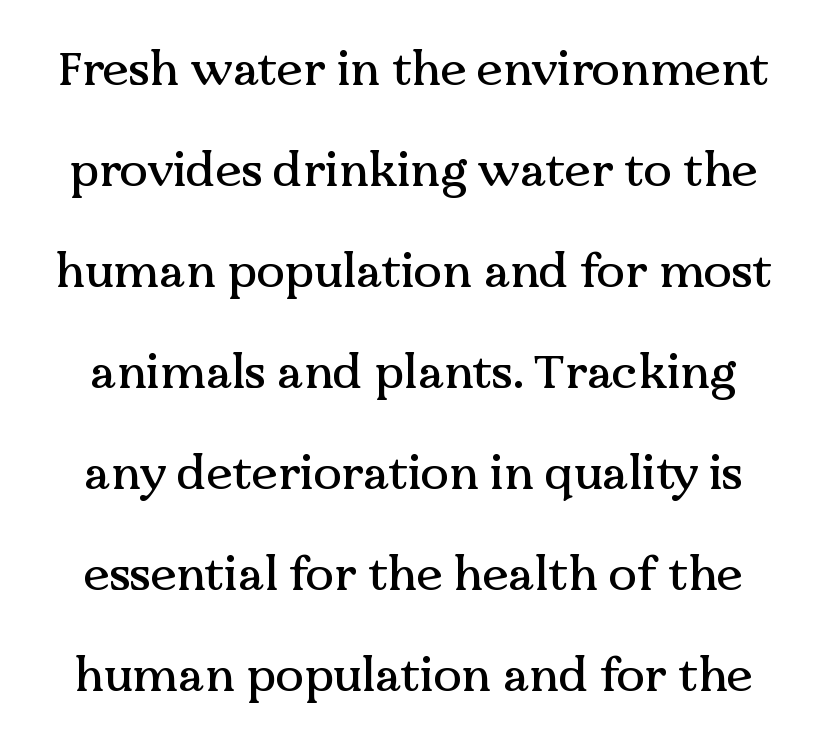
Q: Is the text italic (slanted)? A: No, it is upright.
Q: Is the typeface a serif or a sans-serif typeface? A: Serif.
Q: Is the text underlined? A: No.
Q: Is the spacing between letters normal or unusually wide? A: Normal.
Q: Is the spacing between lines tight, normal or loose? A: Loose.
Q: Width (condensed, normal, or wide)? A: Normal.
Q: Stroke contrast? A: Medium.
Q: x-height? A: Medium.
Q: Monospaced? A: No.
